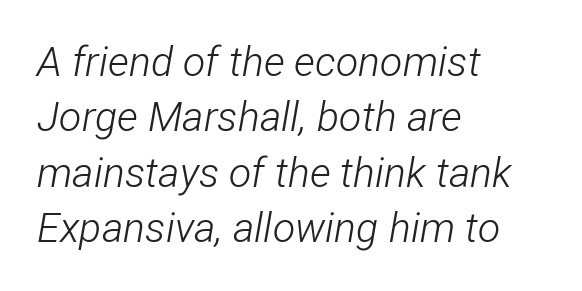
Q: Is the text bold? A: No.
Q: Is the text italic (slanted)? A: Yes, it leans right by about 12 degrees.
Q: Is the text underlined? A: No.
Q: How is the paragraph aligned? A: Left-aligned.
Q: Is the spacing between letters normal or unusually wide? A: Normal.
Q: Is the spacing between lines tight, normal or loose? A: Normal.
Q: Width (condensed, normal, or wide)? A: Condensed.
Q: Stroke contrast? A: Low.
Q: x-height? A: Medium.
Q: Monospaced? A: No.
